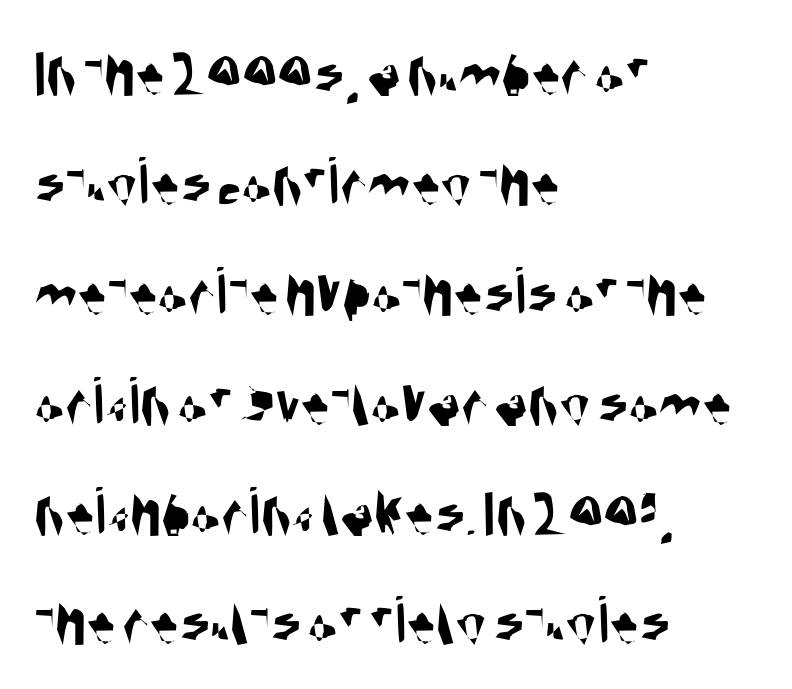
Q: Is the typeface a serif or a sans-serif typeface? A: Sans-serif.
Q: Is the text underlined? A: No.
Q: How is the paragraph aligned? A: Left-aligned.
Q: Is the spacing between letters normal or unusually wide? A: Normal.
Q: Is the spacing between lines tight, normal or loose? A: Normal.
Q: Width (condensed, normal, or wide)? A: Condensed.
Q: Stroke contrast? A: Medium.
Q: x-height? A: Large.
Q: Monospaced? A: No.
